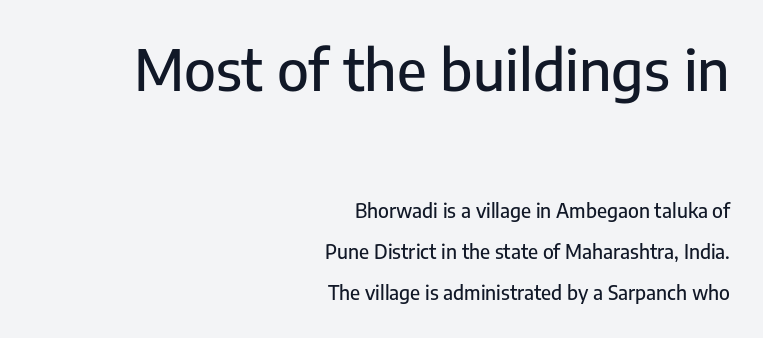
Q: Is the text italic (slanted)? A: No, it is upright.
Q: Is the typeface a serif or a sans-serif typeface? A: Sans-serif.
Q: Is the text underlined? A: No.
Q: How is the paragraph aligned? A: Right-aligned.
Q: Is the spacing between letters normal or unusually wide? A: Normal.
Q: Is the spacing between lines tight, normal or loose? A: Loose.
Q: Which block of text is set in a larger size, the first (top) or the second (bottom)? A: The first (top) one.
Q: Width (condensed, normal, or wide)? A: Normal.
Q: Stroke contrast? A: Low.
Q: x-height? A: Medium.
Q: Monospaced? A: No.
